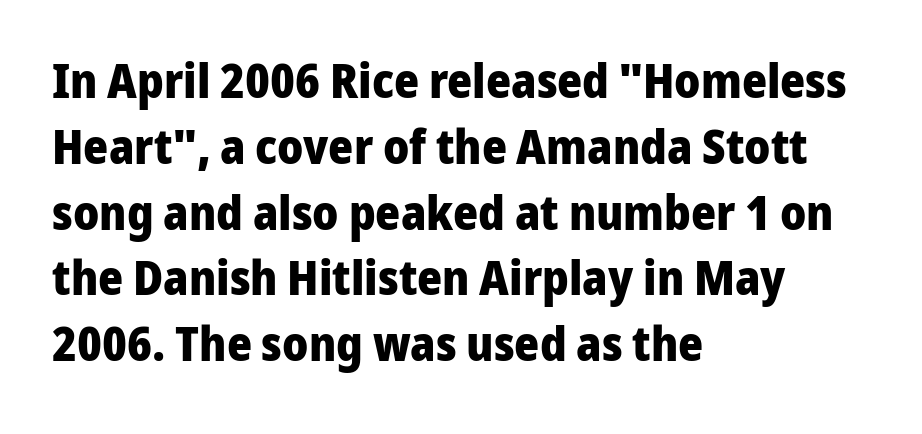
Q: Is the text bold? A: Yes.
Q: Is the text italic (slanted)? A: No, it is upright.
Q: Is the typeface a serif or a sans-serif typeface? A: Sans-serif.
Q: Is the text underlined? A: No.
Q: How is the paragraph aligned? A: Left-aligned.
Q: Is the spacing between letters normal or unusually wide? A: Normal.
Q: Is the spacing between lines tight, normal or loose? A: Normal.
Q: Width (condensed, normal, or wide)? A: Normal.
Q: Stroke contrast? A: Low.
Q: x-height? A: Medium.
Q: Monospaced? A: No.
